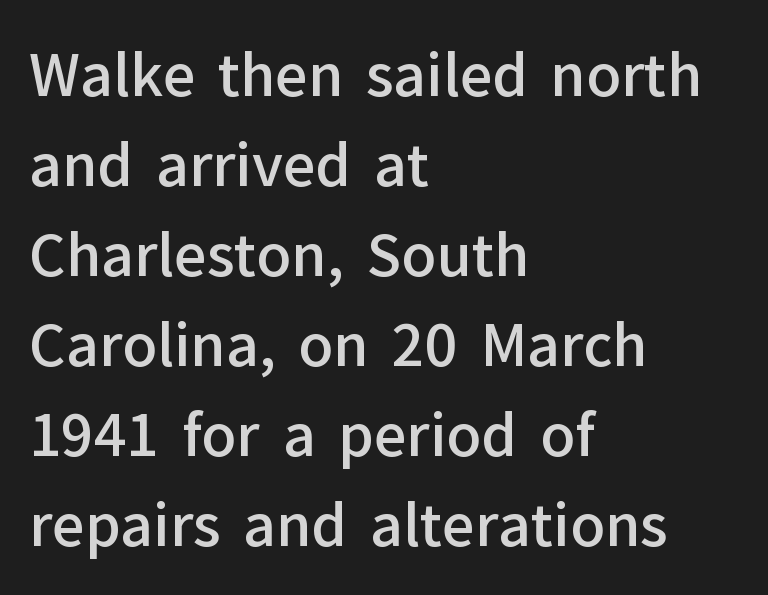
{"serif": "no", "italic": "no", "bold": "semi", "weight": "semibold", "width": "normal", "stroke_contrast": "low", "x_height": "medium", "monospaced": "no", "underline": "no", "align": "left", "line_spacing": "normal", "line_spacing_ratio": 1.58, "letter_spacing": "normal", "letter_spacing_em": 0.0, "glyph_px": 57}
